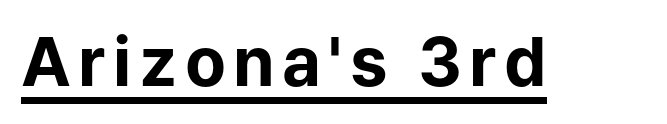
Notice how the stems are strictly vertical — no italics here. Unlike a traditional serif, this face leaves its strokes unadorned. In designer terms, the underline attribute is active on this setting. Note the varied advance widths — an 'i' is clearly narrower than an 'm'. I'd describe the lettering as bold — thick and assertive.
